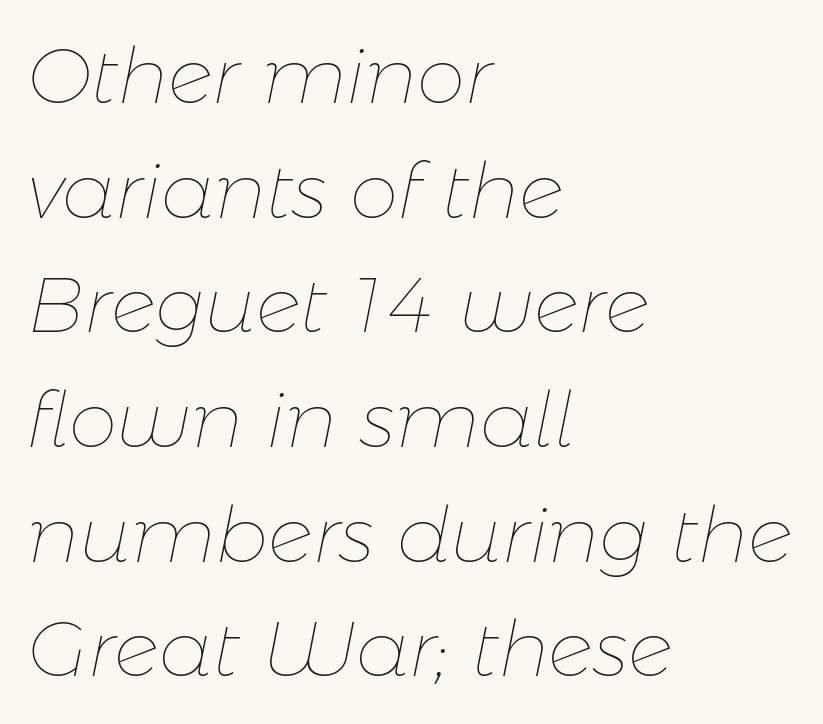
The face used here is proportionally spaced, like ordinary book or web type. A clean baseline with only descenders dipping below it. Weight class: somewhere from thin through regular. Nothing unusual about the tracking: characters are spaced as the font intends. The vertical gap from one line to the next is medium.
